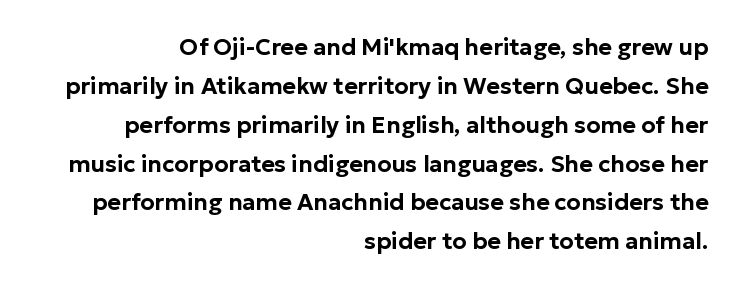
Q: Is the text italic (slanted)? A: No, it is upright.
Q: Is the text underlined? A: No.
Q: How is the paragraph aligned? A: Right-aligned.
Q: Is the spacing between letters normal or unusually wide? A: Normal.
Q: Is the spacing between lines tight, normal or loose? A: Normal.
